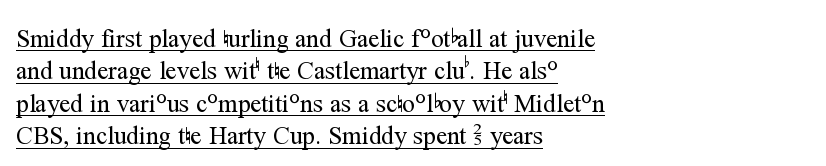
The image shows 25 px text type, upright; set left-aligned, normal line spacing (1.3x), normal letter spacing, underlined.
